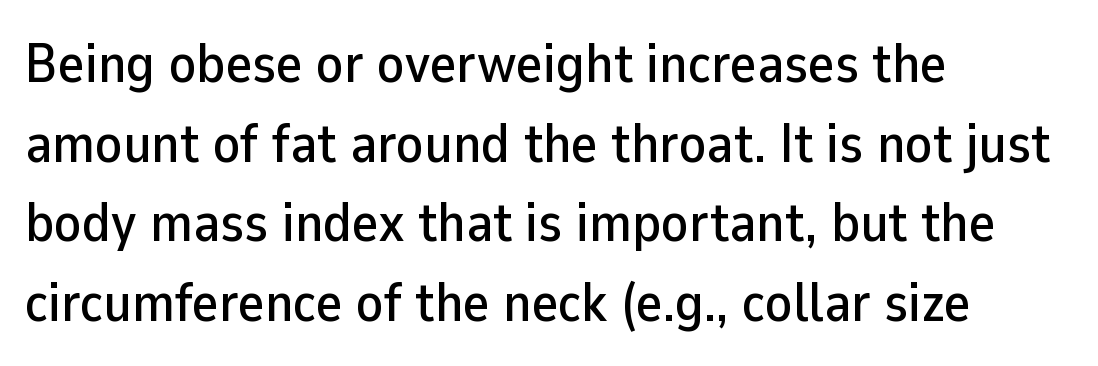
The image shows 56 px sans-serif type, upright; set left-aligned, normal line spacing (1.42x), normal letter spacing, not underlined; low stroke contrast and a medium x-height.
